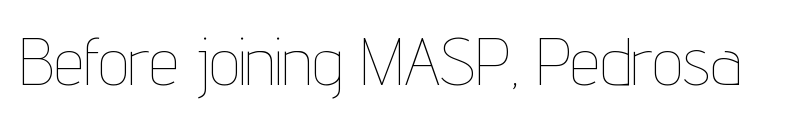
The image shows 67 px thin, condensed type, upright; set normal letter spacing, not underlined; low stroke contrast and a medium x-height.
